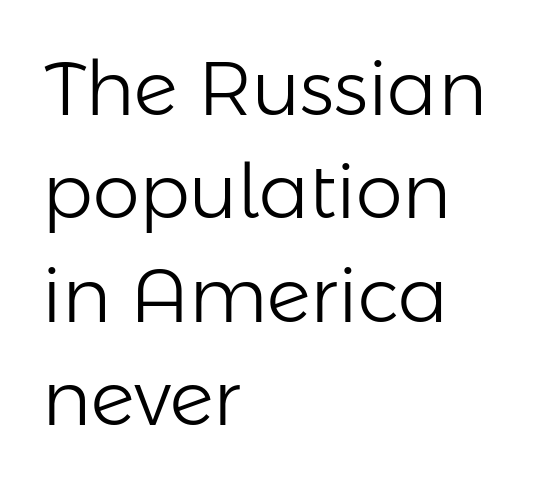
Q: Is the text bold? A: No.
Q: Is the text italic (slanted)? A: No, it is upright.
Q: Is the typeface a serif or a sans-serif typeface? A: Sans-serif.
Q: Is the text underlined? A: No.
Q: How is the paragraph aligned? A: Left-aligned.
Q: Is the spacing between letters normal or unusually wide? A: Normal.
Q: Is the spacing between lines tight, normal or loose? A: Normal.
Q: Width (condensed, normal, or wide)? A: Normal.
Q: Stroke contrast? A: Low.
Q: x-height? A: Medium.
Q: Monospaced? A: No.
